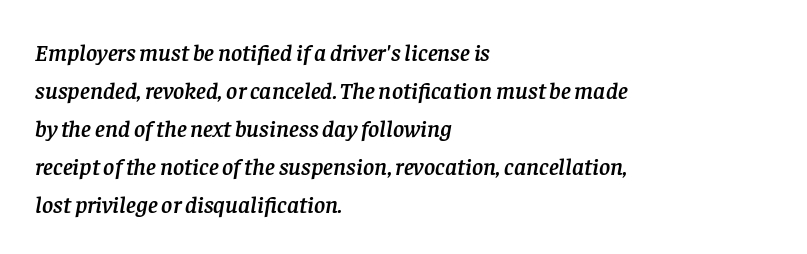
The image shows 24 px text type, italic (leaning right); set left-aligned, normal line spacing (1.58x), normal letter spacing, not underlined.
